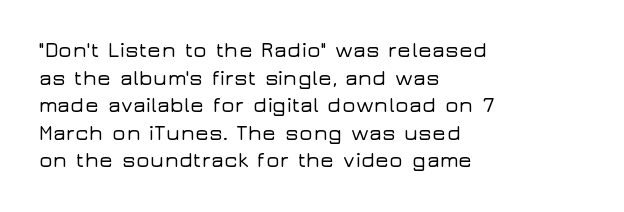
Q: Is the text italic (slanted)? A: No, it is upright.
Q: Is the text underlined? A: No.
Q: How is the paragraph aligned? A: Left-aligned.
Q: Is the spacing between letters normal or unusually wide? A: Normal.
Q: Is the spacing between lines tight, normal or loose? A: Normal.
